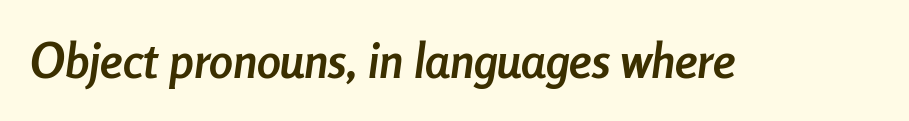
The image shows 48 px semibold, condensed type, italic (leaning right); set normal letter spacing, not underlined; low stroke contrast and a medium x-height.
